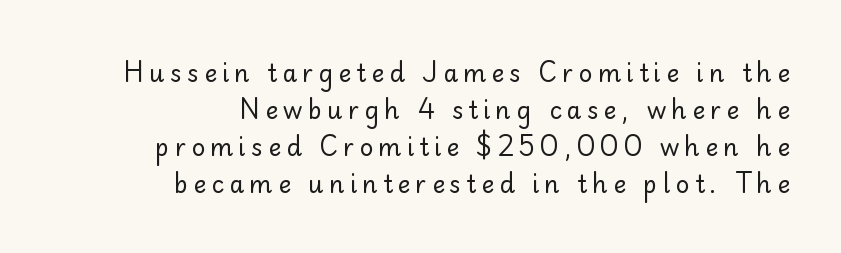
The image shows 24 px text type, upright; set right-aligned, normal line spacing (1.54x), unusually wide letter spacing (+0.22 em), not underlined.
